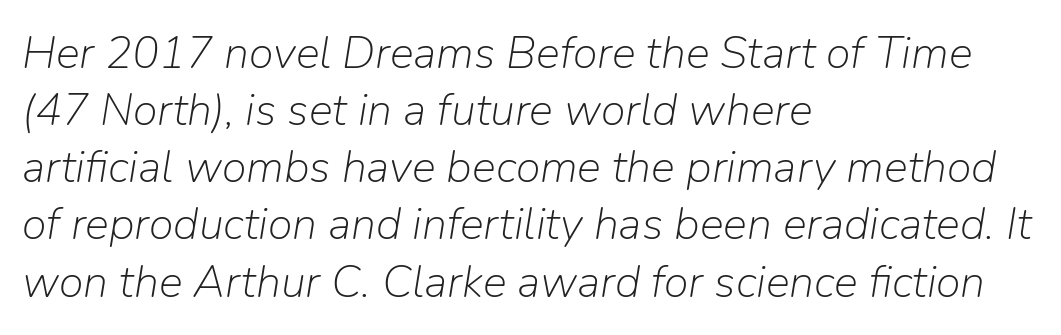
You could not count columns in this text — the font is proportionally spaced. If you measured baseline to baseline, you'd find a middling distance. The lines are quadded left. The face used here has a pronounced slope to its letters.
